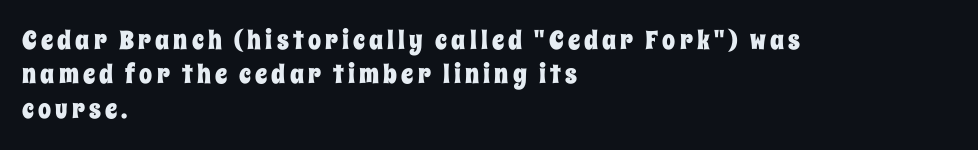
Q: Is the text italic (slanted)? A: No, it is upright.
Q: Is the text underlined? A: No.
Q: How is the paragraph aligned? A: Left-aligned.
Q: Is the spacing between lines tight, normal or loose? A: Normal.
